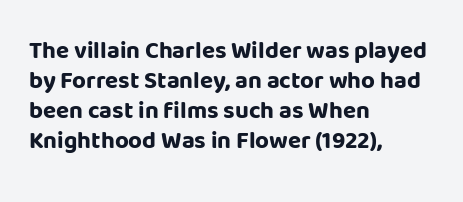
The image shows 24 px bold type, upright; set left-aligned, normal line spacing (1.25x), normal letter spacing, not underlined.
